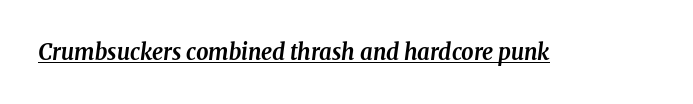
Q: Is the text bold? A: Yes.
Q: Is the text italic (slanted)? A: Yes, it leans right by about 8 degrees.
Q: Is the text underlined? A: Yes.
Q: Is the spacing between letters normal or unusually wide? A: Normal.
